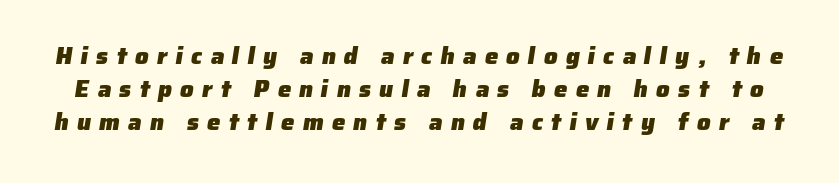
Q: Is the text bold? A: Yes.
Q: Is the text underlined? A: No.
Q: Is the spacing between letters normal or unusually wide? A: Unusually wide.
Q: Is the spacing between lines tight, normal or loose? A: Normal.
